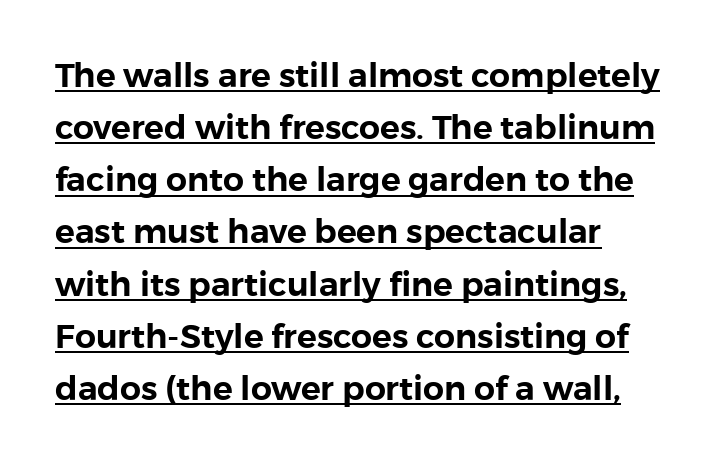
The image shows 33 px sans-serif type, upright; set left-aligned, normal line spacing (1.58x), normal letter spacing, underlined; low stroke contrast and a medium x-height.
